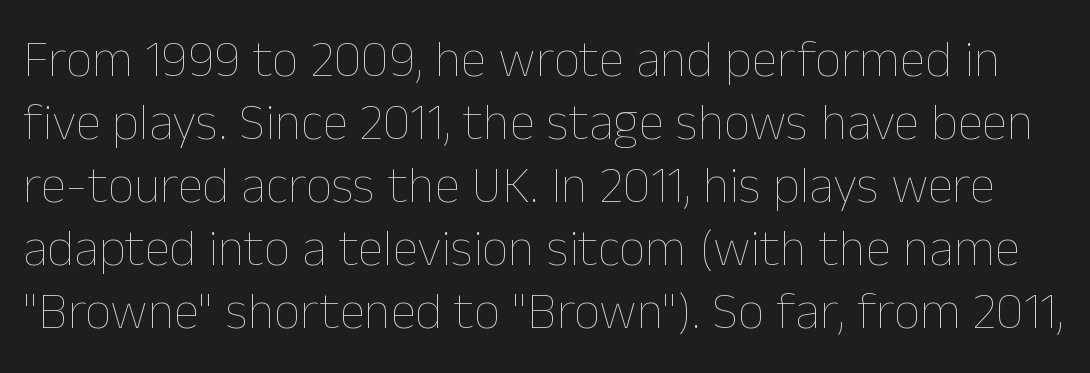
The image shows 52 px thin type, upright; set line spacing 1.21x, normal letter spacing, not underlined; low stroke contrast and a medium x-height.
